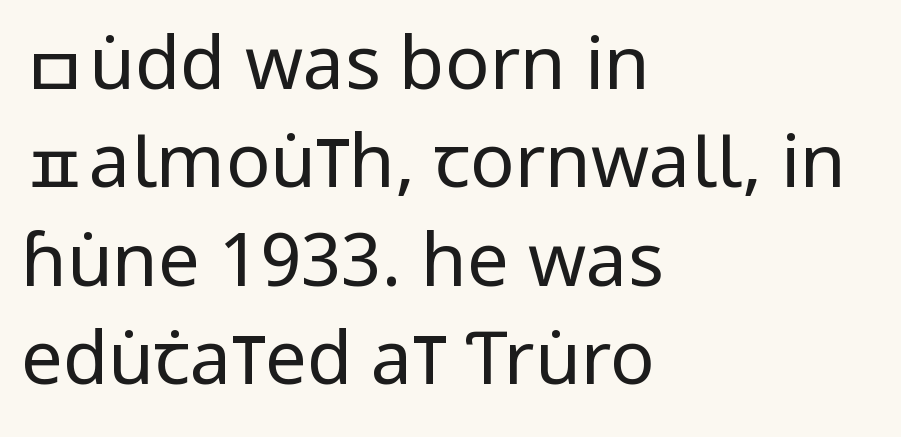
{"serif": "no", "italic": "no", "bold": "no", "weight": "regular", "width": "condensed", "stroke_contrast": "low", "x_height": "large", "monospaced": "no", "underline": "no", "align": "left", "line_spacing": "normal", "line_spacing_ratio": 1.33, "letter_spacing": "normal", "letter_spacing_em": 0.0, "glyph_px": 74}
